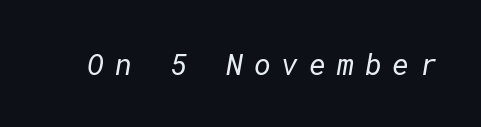
{"serif": "no", "bold": "no", "weight": "regular", "width": "normal", "stroke_contrast": "low", "x_height": "medium", "underline": "no", "letter_spacing": "wide", "letter_spacing_em": 0.37, "glyph_px": 29}
